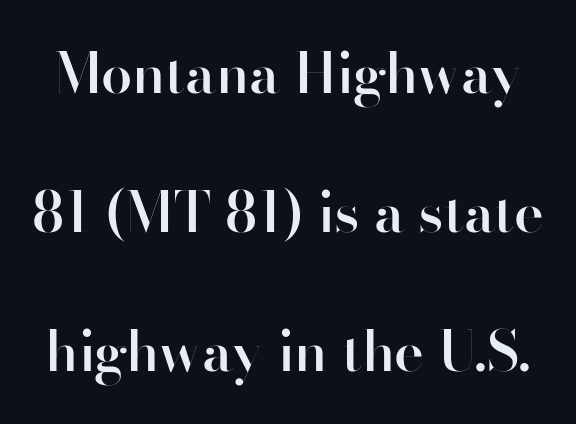
Ascenders rise straight up at ninety degrees. Note the varied advance widths — an 'i' is clearly narrower than an 'm'. A bare baseline throughout the passage. The characters display no serif detailing; their extremities are plain. If you measured baseline to baseline, you'd find a long distance.
